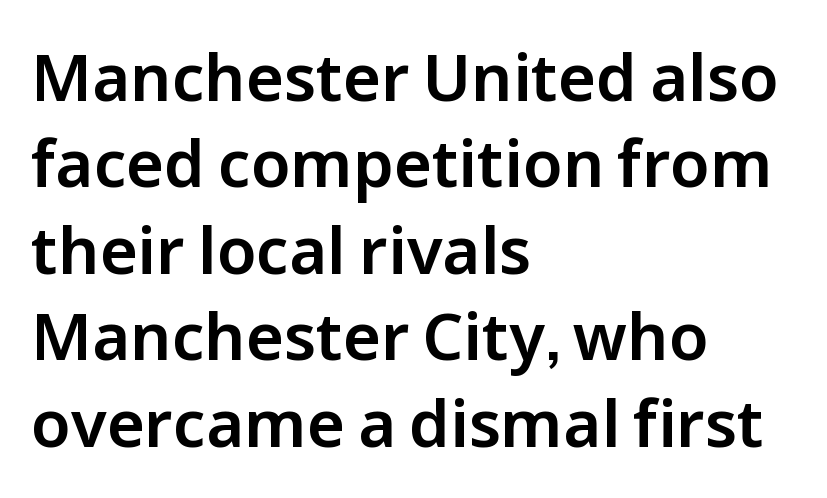
The image shows 65 px sans-serif type, upright; set left-aligned, normal line spacing (1.33x), normal letter spacing, not underlined; low stroke contrast and a medium x-height.
